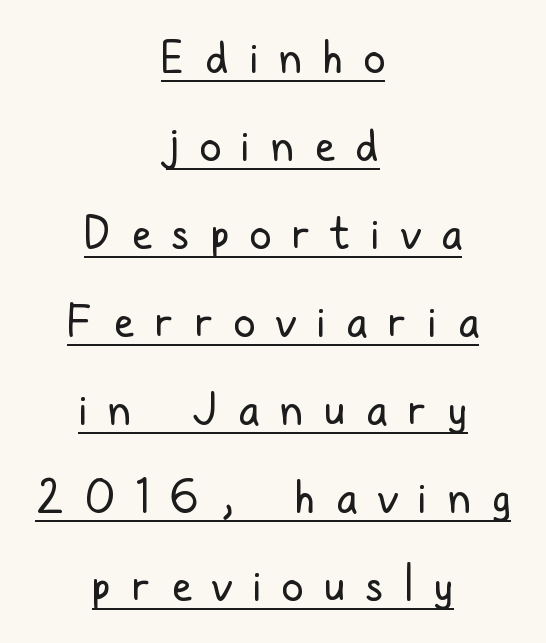
The image shows 44 px regular-weight, condensed sans-serif type, upright; set centered, loose line spacing (2.0x), unusually wide letter spacing (+0.48 em), underlined; low stroke contrast and a medium x-height.
